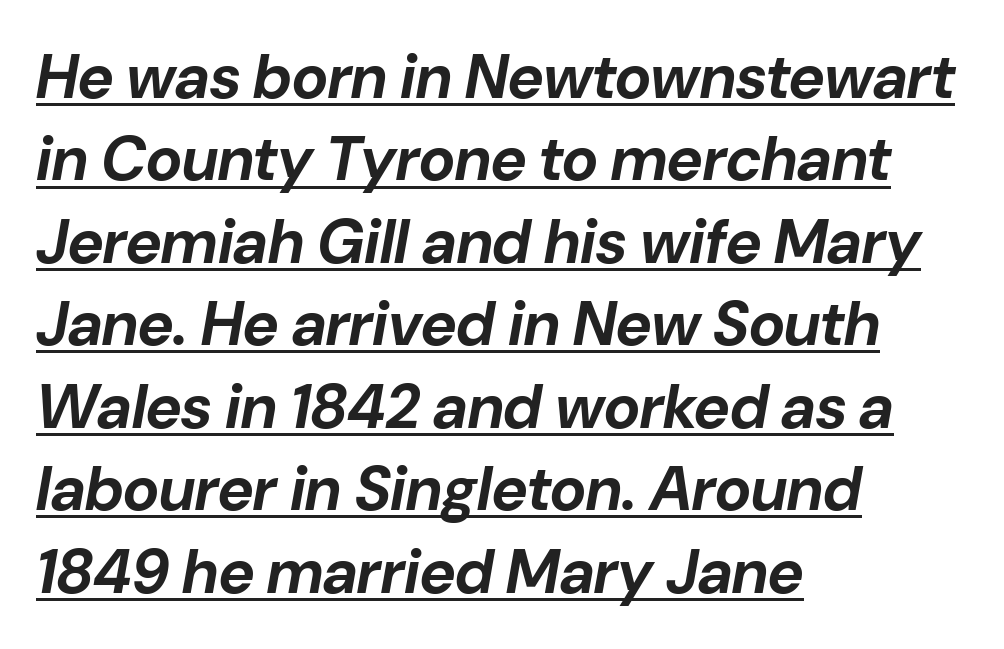
The image shows 62 px bold type, italic (leaning right); set left-aligned, normal line spacing (1.33x), normal letter spacing, underlined; low stroke contrast and a medium x-height.
